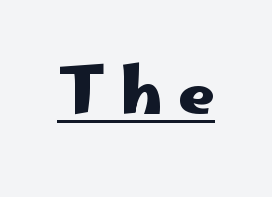
{"serif": "no", "italic": "no", "bold": "yes", "weight": "heavy", "width": "wide", "stroke_contrast": "low", "x_height": "small", "monospaced": "no", "underline": "yes", "letter_spacing": "wide", "letter_spacing_em": 0.26, "glyph_px": 62}
